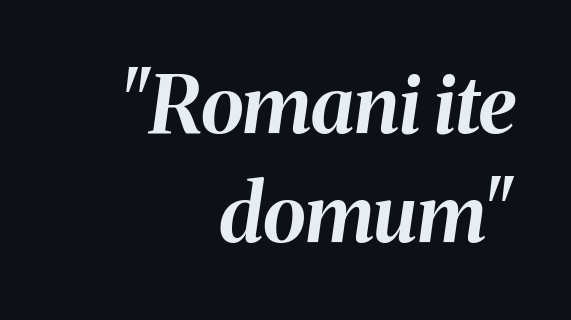
Q: Is the text bold? A: Yes.
Q: Is the text italic (slanted)? A: Yes, it leans right by about 8 degrees.
Q: Is the text underlined? A: No.
Q: How is the paragraph aligned? A: Right-aligned.
Q: Is the spacing between letters normal or unusually wide? A: Normal.
Q: Is the spacing between lines tight, normal or loose? A: Normal.
Q: Width (condensed, normal, or wide)? A: Normal.
Q: Stroke contrast? A: Medium.
Q: x-height? A: Medium.
Q: Monospaced? A: No.
